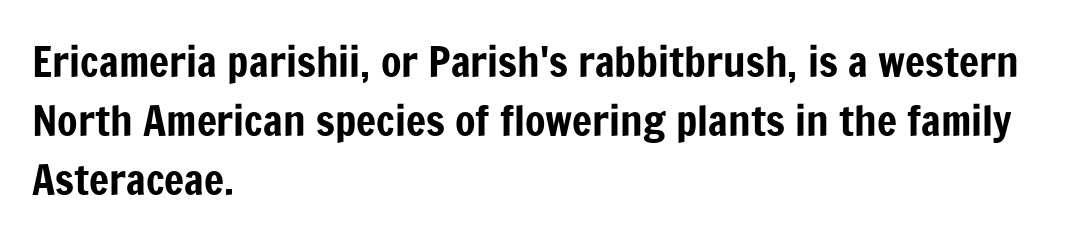
The image shows 42 px condensed sans-serif type, upright; set left-aligned, normal line spacing (1.41x), normal letter spacing, not underlined; low stroke contrast and a medium x-height.
